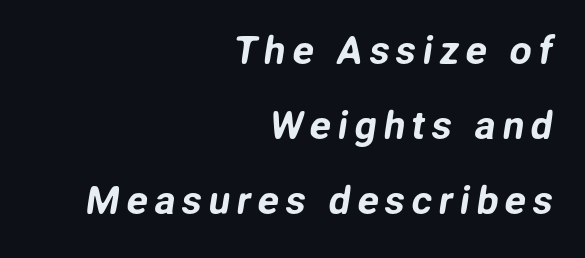
Honestly, there is no underline to notice here at all. You could fit nearly another row in the gap between these rows. This is sans-serif lettering, the kind often seen on screens and signage. Horizontally, the lines are justified to the trailing edge only. Looks like regular typesetting: each glyph gets only the width it needs.
